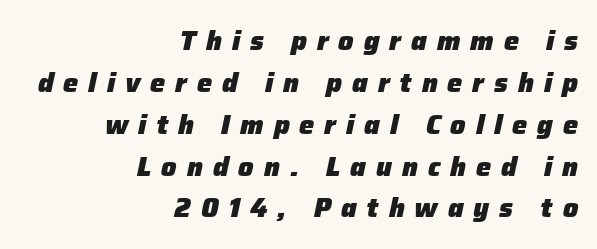
The image shows 27 px bold type, italic (leaning right); set right-aligned, normal line spacing (1.55x), unusually wide letter spacing (+0.37 em), not underlined.
